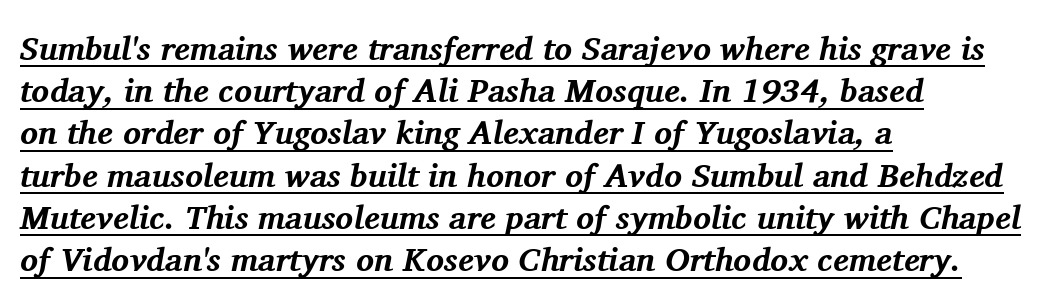
The image shows 33 px bold serif type, italic (leaning right); set left-aligned, normal line spacing (1.28x), normal letter spacing, underlined; medium stroke contrast and a medium x-height.
